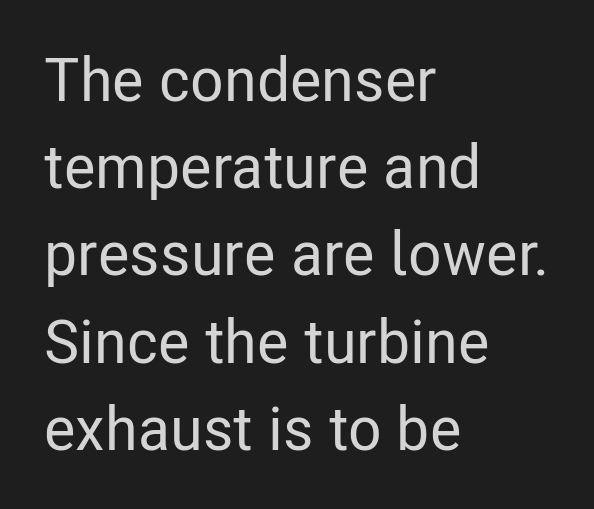
Classification — sans serif. Notice how the passage keeps a crisp vertical edge on the left only. Honestly, the row spacing looks completely unremarkable. Varying glyph widths throughout — classic text-font behaviour.
